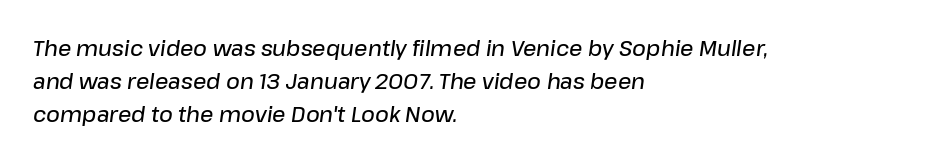
Q: Is the text bold? A: Semi-bold.
Q: Is the text italic (slanted)? A: Yes, it leans right by about 8 degrees.
Q: Is the text underlined? A: No.
Q: How is the paragraph aligned? A: Left-aligned.
Q: Is the spacing between letters normal or unusually wide? A: Normal.
Q: Is the spacing between lines tight, normal or loose? A: Normal.
